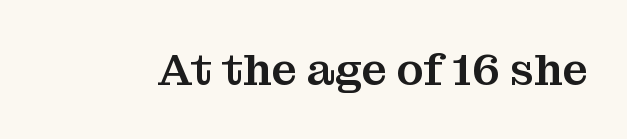
The image shows 45 px serif type, upright; set normal letter spacing, not underlined; medium stroke contrast and a medium x-height.
